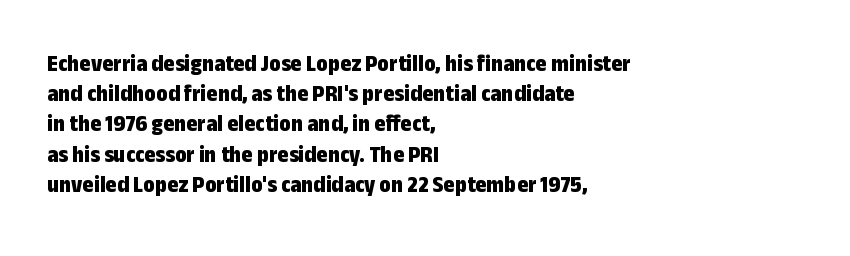
Q: Is the text bold? A: Yes.
Q: Is the text italic (slanted)? A: No, it is upright.
Q: Is the text underlined? A: No.
Q: How is the paragraph aligned? A: Left-aligned.
Q: Is the spacing between letters normal or unusually wide? A: Normal.
Q: Is the spacing between lines tight, normal or loose? A: Normal.
